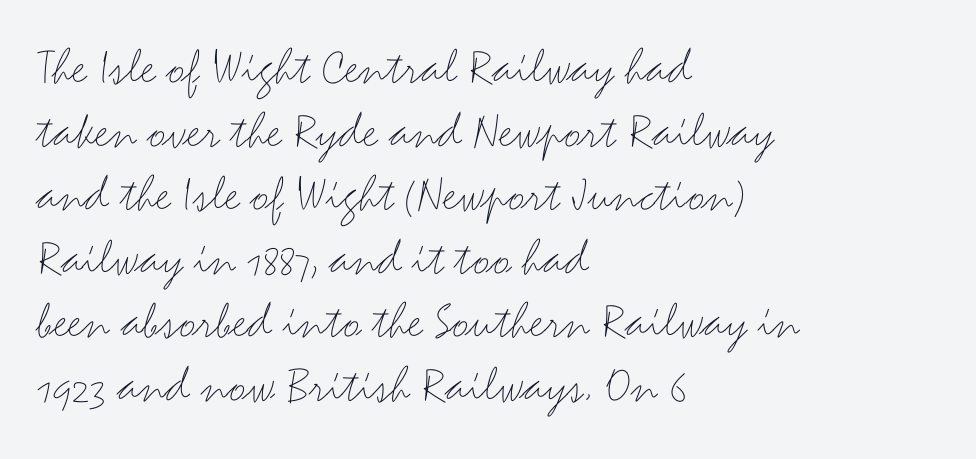
The rendering shows plain stroke endings on the letterforms — a sans-serif design. Here the designer chose a conventional face with non-uniform glyph widths. The paragraph has a hard left edge and a soft right edge. Heft: none added — not bold.
